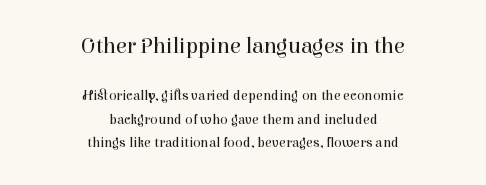
Which chunk is bigger? The first one — the top block dwarfs the bottom. Italic? Not at all — the glyphs are vertical. The line-height multiplier appears to be the usual default. No extra ink here — the face is not bold. No extra tracking has been applied to these lines. Descenders are the only things crossing below the line.
